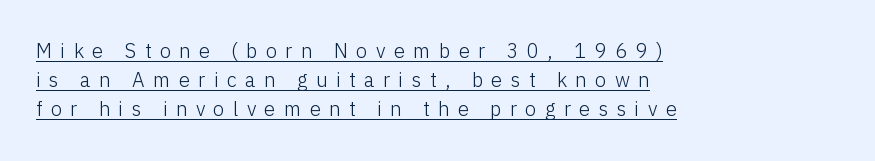
The image shows 20 px text type, upright; set left-aligned, normal line spacing (1.45x), unusually wide letter spacing (+0.42 em), underlined.
